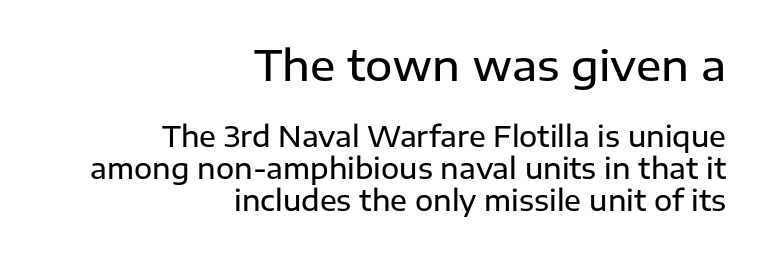
{"serif": "no", "italic": "no", "bold": "semi", "weight": "semibold", "width": "normal", "stroke_contrast": "low", "x_height": "medium", "monospaced": "no", "underline": "no", "align": "right", "line_spacing": "tight", "line_spacing_ratio": 1.14, "letter_spacing": "normal", "letter_spacing_em": 0.0, "larger_block": "first", "size_ratio": 1.5, "glyph_px": 42}
